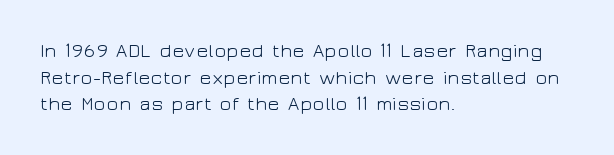
The image shows 20 px text type, upright; set left-aligned, normal line spacing (1.33x), normal letter spacing, not underlined.
